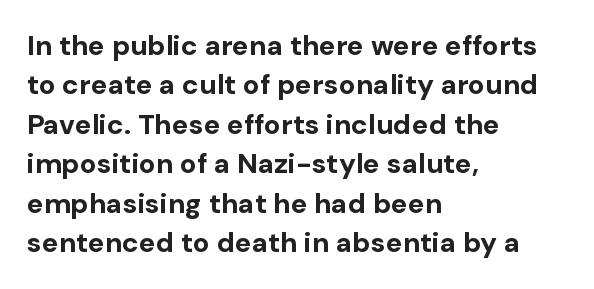
Q: Is the text bold? A: Yes.
Q: Is the text italic (slanted)? A: No, it is upright.
Q: Is the typeface a serif or a sans-serif typeface? A: Sans-serif.
Q: Is the text underlined? A: No.
Q: How is the paragraph aligned? A: Left-aligned.
Q: Is the spacing between letters normal or unusually wide? A: Normal.
Q: Is the spacing between lines tight, normal or loose? A: Normal.
Q: Width (condensed, normal, or wide)? A: Normal.
Q: Stroke contrast? A: Low.
Q: x-height? A: Medium.
Q: Monospaced? A: No.
